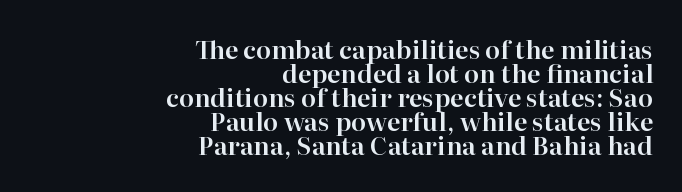
{"italic": "no", "underline": "no", "align": "right", "line_spacing": "tight", "line_spacing_ratio": 0.96, "letter_spacing": "normal", "letter_spacing_em": 0.0, "glyph_px": 25}
